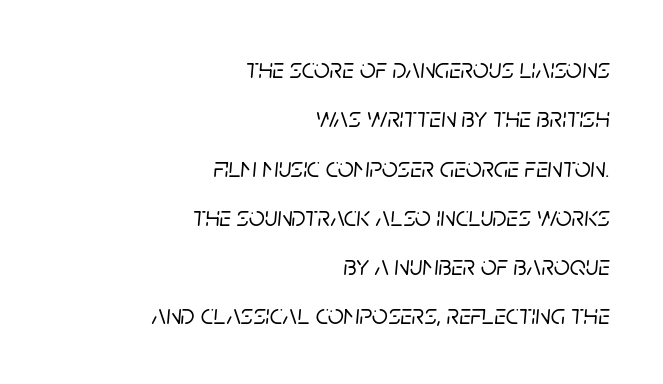
How are the letters spaced? Ordinarily, with no added tracking. Posture: slanted. Compared with a flush-left layout, this one pins lines to the opposite, right side. Quick note: underline off. The letters advance in unequal steps, a hallmark of proportional type.
